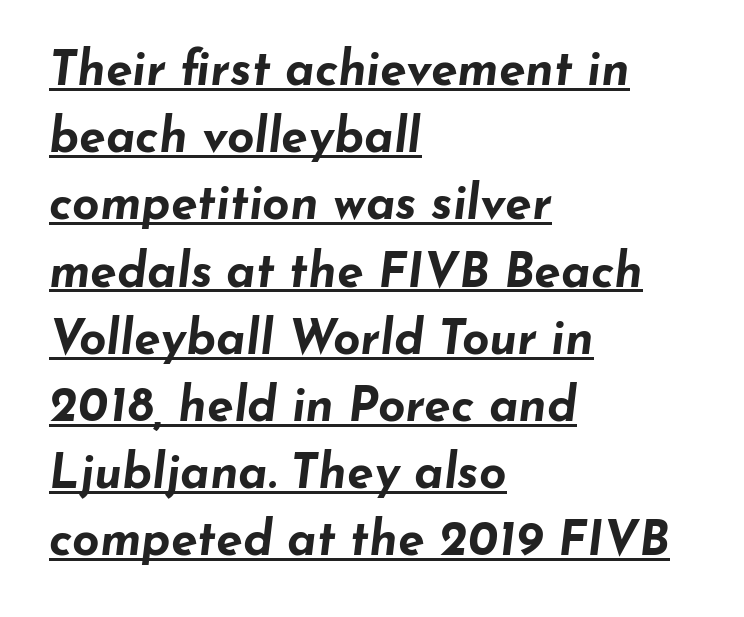
The image shows 48 px bold, wide type, italic (leaning right); set left-aligned, normal line spacing (1.4x), normal letter spacing, underlined; low stroke contrast and a small x-height.
